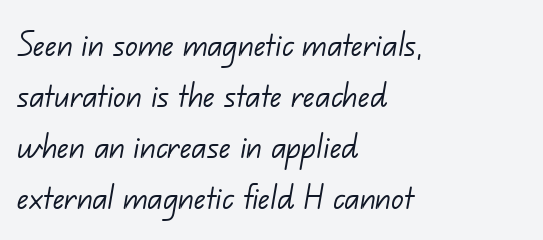
These lines are rendered in a variable-pitch font. The text block is weighted toward the left margin, trailing off unevenly rightward. This sample uses plain, unmodified letter spacing. These glyphs show unthickened strokes, regular width or finer. Stroke terminals: plain, sans-serif.
